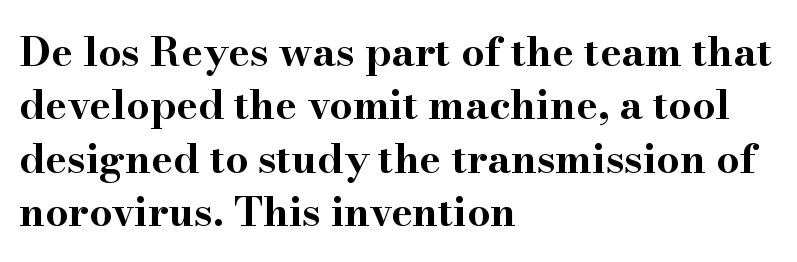
Q: Is the text bold? A: Yes.
Q: Is the text italic (slanted)? A: No, it is upright.
Q: Is the typeface a serif or a sans-serif typeface? A: Serif.
Q: Is the text underlined? A: No.
Q: How is the paragraph aligned? A: Left-aligned.
Q: Is the spacing between letters normal or unusually wide? A: Normal.
Q: Is the spacing between lines tight, normal or loose? A: Normal.
Q: Width (condensed, normal, or wide)? A: Wide.
Q: Stroke contrast? A: High.
Q: x-height? A: Small.
Q: Monospaced? A: No.
